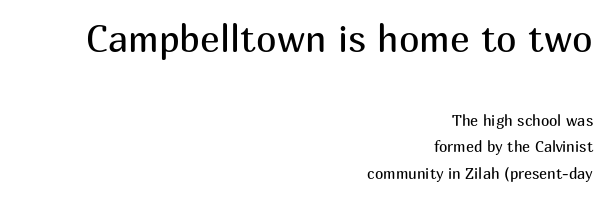
The image shows 37 px regular-weight sans-serif type, upright; set right-aligned, line spacing 1.76x, normal letter spacing, not underlined; the first (top) block is 2.47x larger; medium stroke contrast and a medium x-height.
